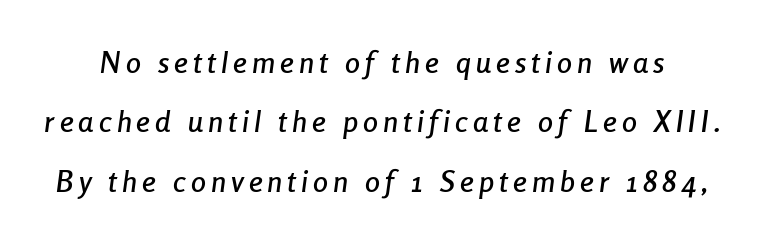
The image shows 30 px condensed type, italic (leaning right); set loose line spacing (1.98x), not underlined; low stroke contrast and a medium x-height.
